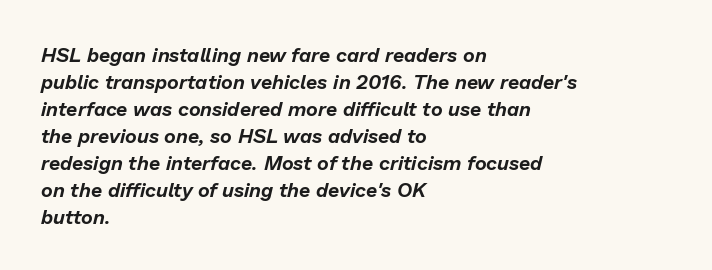
Quick note: italic. Quick note: underline off. Observe the ordinary spacing: letters are neighbours, not strangers. Horizontal bands of white between lines are of average thickness.
